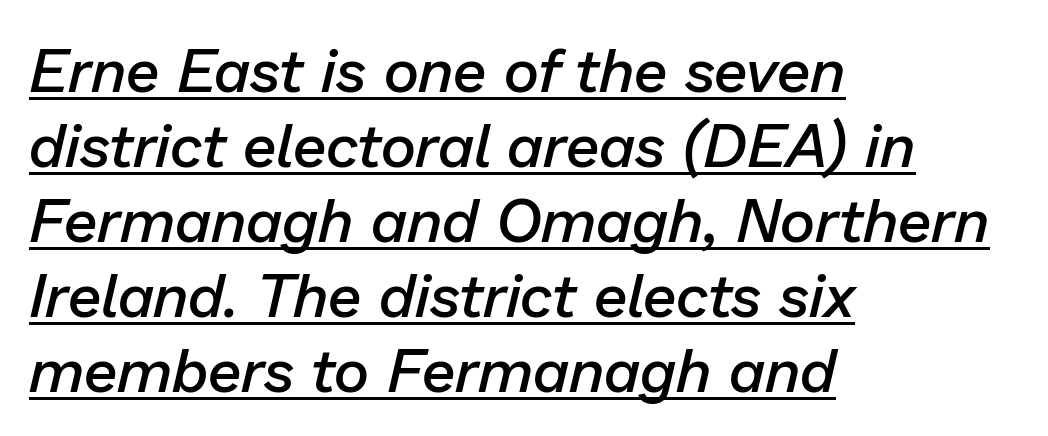
Q: Is the text bold? A: Semi-bold.
Q: Is the text italic (slanted)? A: Yes, it leans right by about 13 degrees.
Q: Is the text underlined? A: Yes.
Q: How is the paragraph aligned? A: Left-aligned.
Q: Is the spacing between letters normal or unusually wide? A: Normal.
Q: Width (condensed, normal, or wide)? A: Normal.
Q: Stroke contrast? A: Low.
Q: x-height? A: Medium.
Q: Monospaced? A: No.
